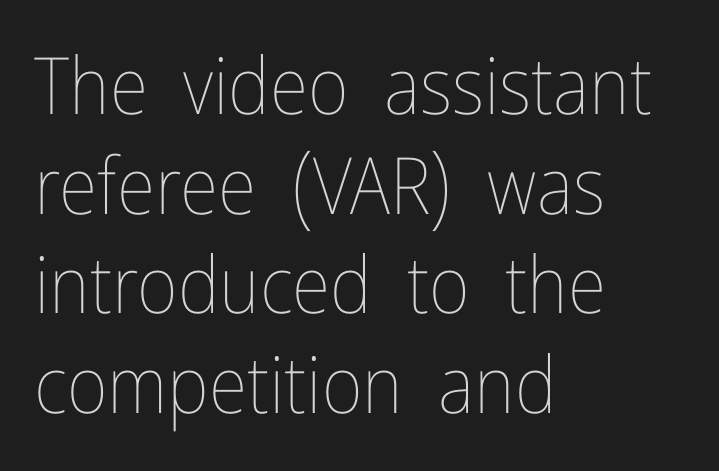
Q: Is the text bold? A: No.
Q: Is the text italic (slanted)? A: No, it is upright.
Q: Is the text underlined? A: No.
Q: How is the paragraph aligned? A: Left-aligned.
Q: Is the spacing between letters normal or unusually wide? A: Normal.
Q: Is the spacing between lines tight, normal or loose? A: Normal.
Q: Width (condensed, normal, or wide)? A: Condensed.
Q: Stroke contrast? A: Low.
Q: x-height? A: Medium.
Q: Monospaced? A: No.
